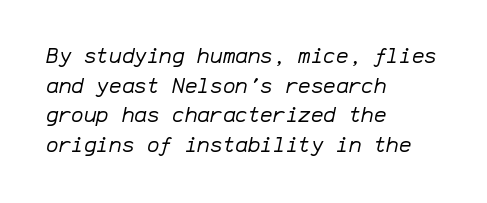
The image shows 21 px text type, italic (leaning right); set left-aligned, normal line spacing (1.41x), normal letter spacing, not underlined.
